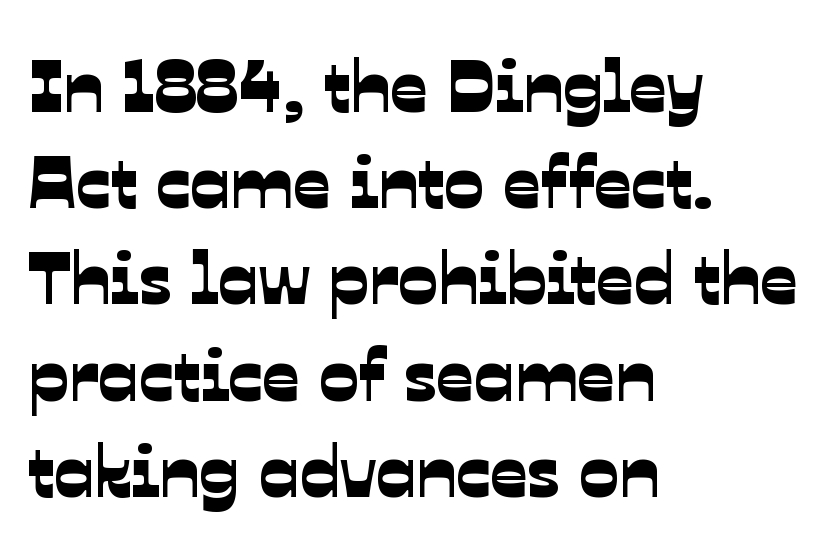
Q: Is the typeface a serif or a sans-serif typeface? A: Sans-serif.
Q: Is the text underlined? A: No.
Q: How is the paragraph aligned? A: Left-aligned.
Q: Is the spacing between letters normal or unusually wide? A: Normal.
Q: Is the spacing between lines tight, normal or loose? A: Normal.
Q: Width (condensed, normal, or wide)? A: Normal.
Q: Stroke contrast? A: Low.
Q: x-height? A: Medium.
Q: Monospaced? A: No.
